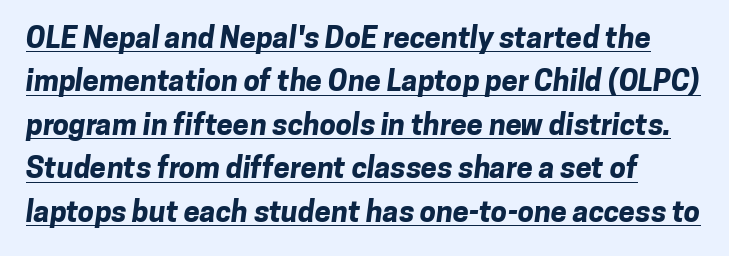
{"serif": "no", "bold": "yes", "weight": "bold", "width": "normal", "stroke_contrast": "low", "x_height": "medium", "monospaced": "no", "underline": "yes", "line_spacing": "normal", "line_spacing_ratio": 1.5, "letter_spacing": "normal", "letter_spacing_em": 0.0, "glyph_px": 29}
